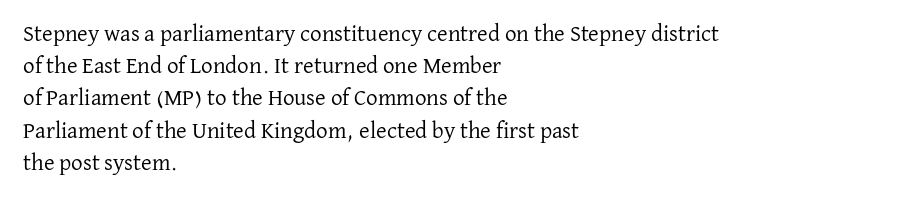
{"italic": "no", "bold": "no", "underline": "no", "align": "left", "line_spacing": "normal", "line_spacing_ratio": 1.4, "letter_spacing": "normal", "letter_spacing_em": 0.0, "glyph_px": 23}
